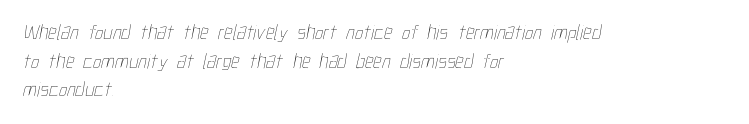
The image shows 21 px text type; set left-aligned, normal line spacing (1.36x), normal letter spacing, not underlined.
